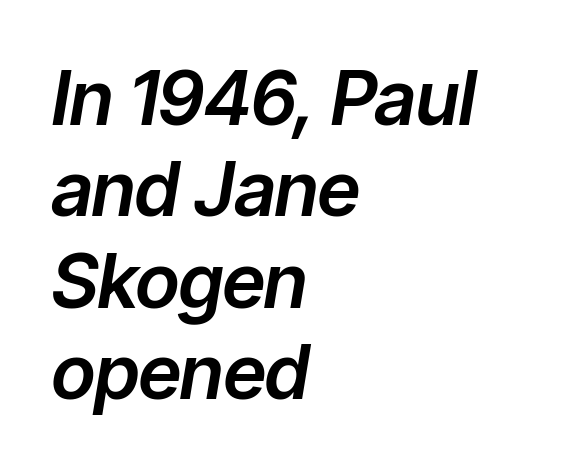
The image shows 75 px text type, italic (leaning right); set left-aligned, line spacing 1.22x, normal letter spacing, not underlined; low stroke contrast and a medium x-height.
